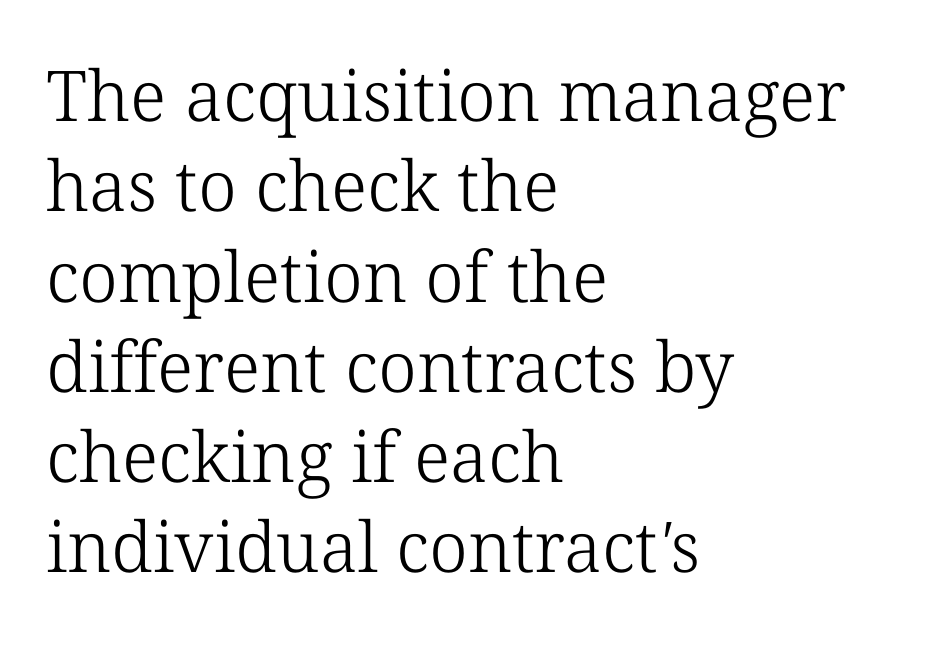
Q: Is the text bold? A: No.
Q: Is the typeface a serif or a sans-serif typeface? A: Serif.
Q: Is the text underlined? A: No.
Q: How is the paragraph aligned? A: Left-aligned.
Q: Is the spacing between letters normal or unusually wide? A: Normal.
Q: Is the spacing between lines tight, normal or loose? A: Normal.
Q: Width (condensed, normal, or wide)? A: Normal.
Q: Stroke contrast? A: Low.
Q: x-height? A: Medium.
Q: Monospaced? A: No.
